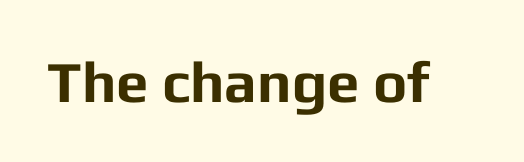
{"serif": "no", "italic": "no", "bold": "yes", "weight": "bold", "width": "normal", "stroke_contrast": "low", "x_height": "medium", "monospaced": "no", "underline": "no", "letter_spacing": "normal", "letter_spacing_em": 0.0, "glyph_px": 58}
